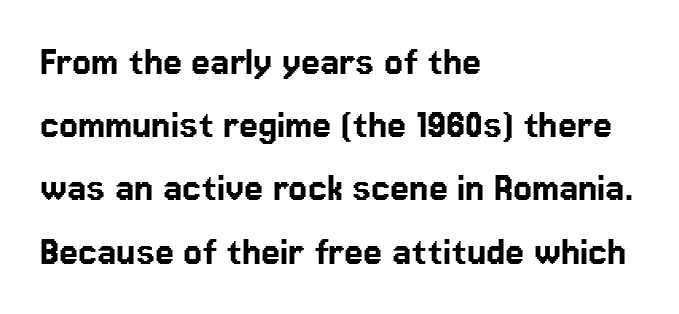
The image shows 43 px sans-serif type, upright; set left-aligned, normal line spacing (1.47x), normal letter spacing, not underlined; low stroke contrast and a medium x-height.
